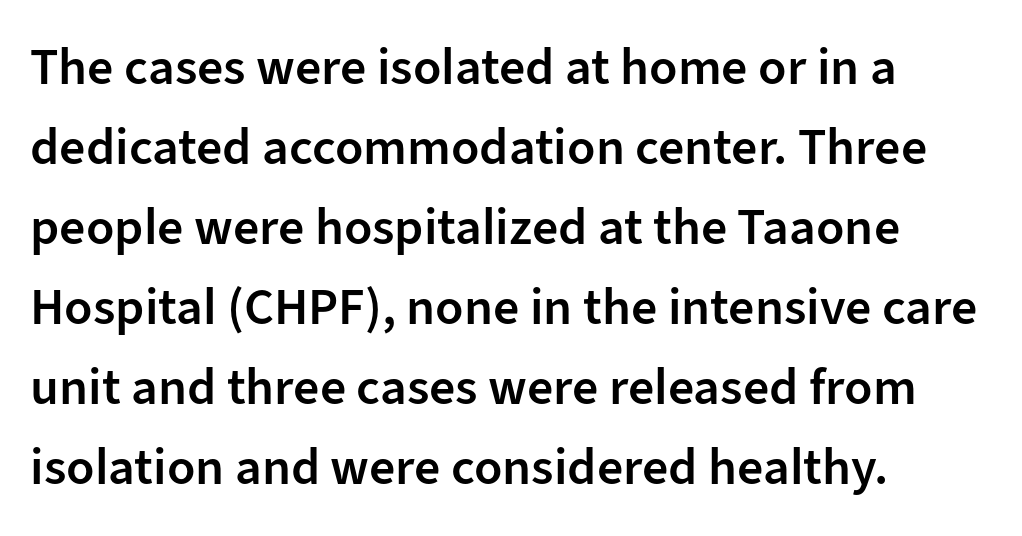
Q: Is the text bold? A: Semi-bold.
Q: Is the text italic (slanted)? A: No, it is upright.
Q: Is the typeface a serif or a sans-serif typeface? A: Sans-serif.
Q: Is the text underlined? A: No.
Q: How is the paragraph aligned? A: Left-aligned.
Q: Is the spacing between letters normal or unusually wide? A: Normal.
Q: Is the spacing between lines tight, normal or loose? A: Normal.
Q: Width (condensed, normal, or wide)? A: Normal.
Q: Stroke contrast? A: Low.
Q: x-height? A: Medium.
Q: Monospaced? A: No.
